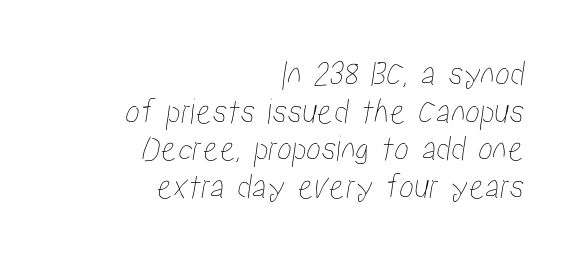
{"width": "condensed", "stroke_contrast": "low", "x_height": "medium", "monospaced": "no", "underline": "no", "align": "right", "line_spacing": "tight", "line_spacing_ratio": 1.02, "letter_spacing": "normal", "letter_spacing_em": 0.0, "glyph_px": 37}
